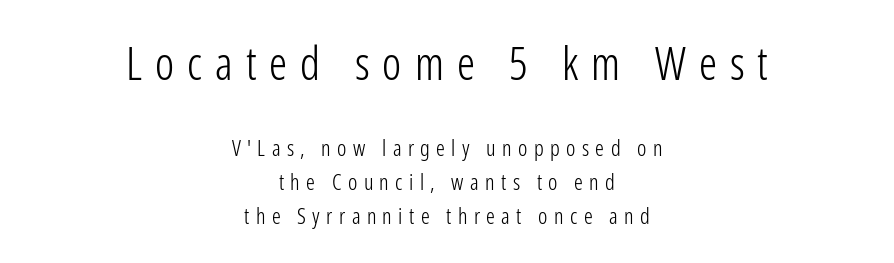
Teacher's note: observe the equal gaps on both sides — that is centered alignment. Bare-footed words on every line. Every character sits straight up, as roman type does. The rendering uses natural spacing where letterforms have individual widths. The rendering inserts visible extra space after every character. The text was rendered using a sans face with plain stroke endings.
